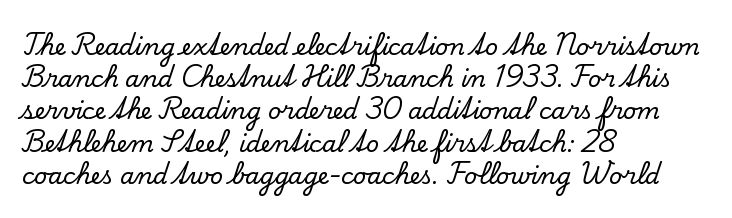
The image shows 23 px text type; set left-aligned, normal line spacing (1.4x), normal letter spacing, not underlined.
